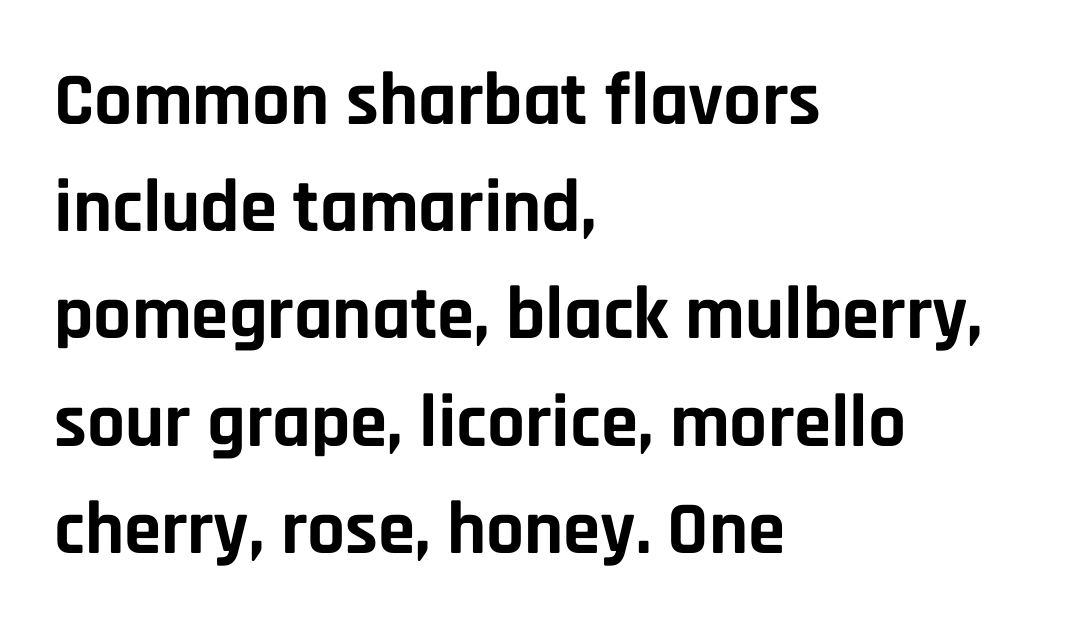
Q: Is the text bold? A: Yes.
Q: Is the text italic (slanted)? A: No, it is upright.
Q: Is the typeface a serif or a sans-serif typeface? A: Sans-serif.
Q: Is the text underlined? A: No.
Q: How is the paragraph aligned? A: Left-aligned.
Q: Is the spacing between letters normal or unusually wide? A: Normal.
Q: Is the spacing between lines tight, normal or loose? A: Normal.
Q: Width (condensed, normal, or wide)? A: Normal.
Q: Stroke contrast? A: Low.
Q: x-height? A: Large.
Q: Monospaced? A: No.
